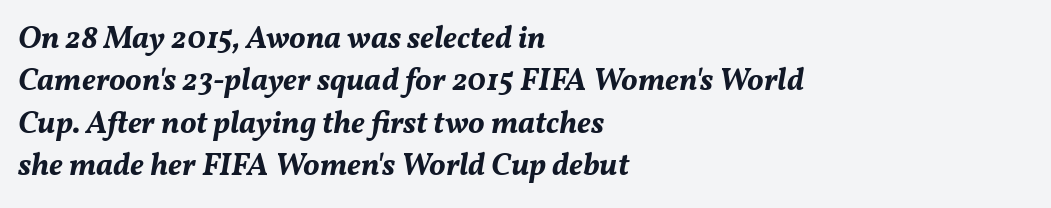
The image shows 31 px bold type, italic (leaning right); set left-aligned, normal line spacing (1.37x), normal letter spacing, not underlined; medium stroke contrast and a medium x-height.
